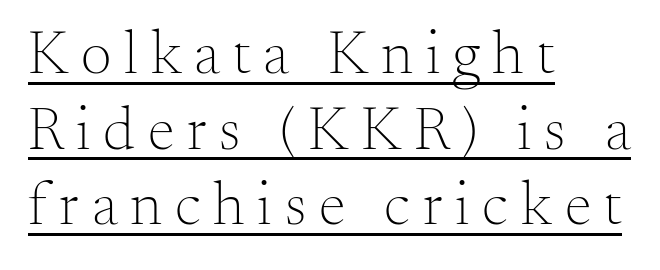
Each letter keeps its own natural width here, so spacing adapts to shape. This sample uses an upright cut, with every glyph sitting square on the baseline. Honestly, the underline is the first thing you notice here. How are the letters spaced? Widely, with obvious added tracking. Typeset ragged right — the left edge is the straight one.
